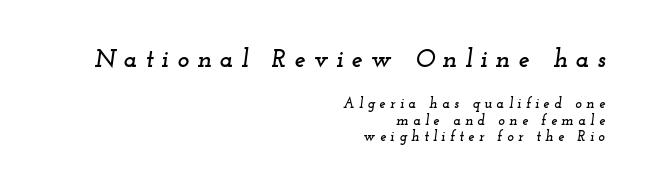
Which margin do the lines hug? The right one — the left edge is uneven. Note: larger setting up top, smaller setting below. Emphasis-style slanted type is in use. The tracking reads as deliberately expanded to a designer's eye.
